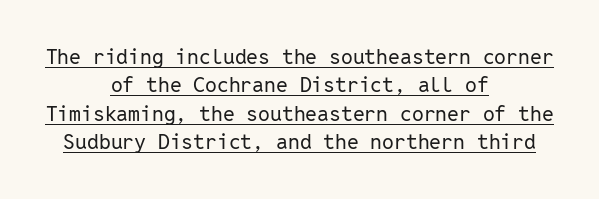
Nobody touched the tracking dial on this one. The text block is weighted toward neither margin, spreading evenly from the middle. Rendered with straight, roman letterforms. This sample keeps an unexceptional amount of space between lines. Caption: lettering with a line underneath.
